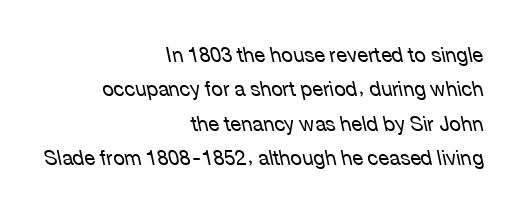
These lines stack with their right ends in a neat column. The weight tops out at a normal text grade. Observe the ordinary spacing: letters are neighbours, not strangers. The strip under each line holds only bare page. Notice how the stems are inclined rather than vertical — that's the hallmark of italics.
